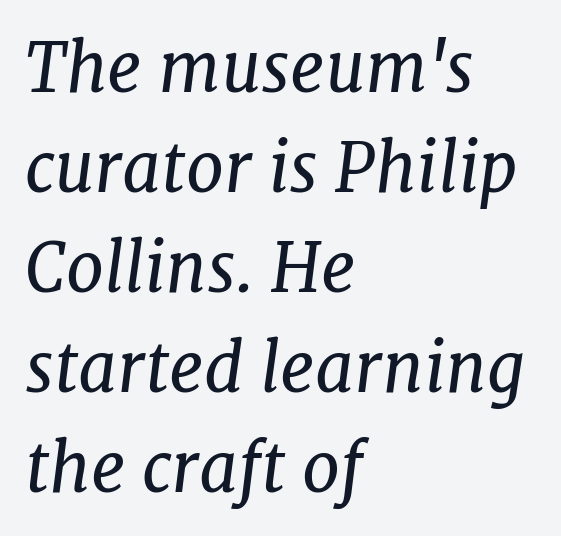
The image shows 68 px regular-weight serif type, italic (leaning right); set left-aligned, normal line spacing (1.47x), normal letter spacing, not underlined; low stroke contrast and a medium x-height.
